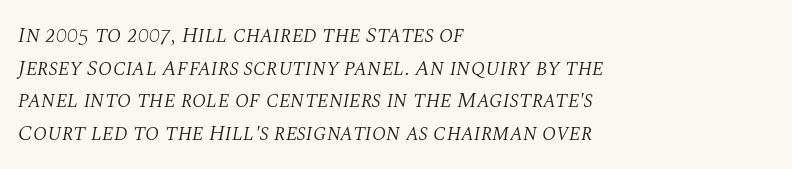
The image shows 22 px text type, italic (leaning right); set left-aligned, normal line spacing (1.48x), normal letter spacing, not underlined.
